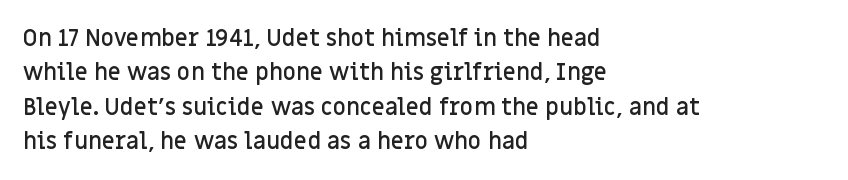
The image shows 23 px text type, upright; set left-aligned, normal line spacing (1.49x), normal letter spacing, not underlined.
